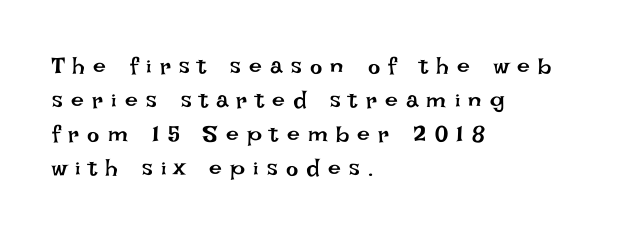
Q: Is the text bold? A: No.
Q: Is the text italic (slanted)? A: No, it is upright.
Q: Is the text underlined? A: No.
Q: How is the paragraph aligned? A: Left-aligned.
Q: Is the spacing between letters normal or unusually wide? A: Unusually wide.
Q: Is the spacing between lines tight, normal or loose? A: Normal.
